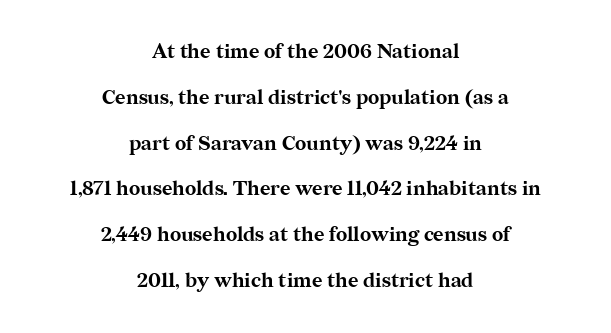
Q: Is the text bold? A: Yes.
Q: Is the text italic (slanted)? A: No, it is upright.
Q: Is the text underlined? A: No.
Q: How is the paragraph aligned? A: Centered.
Q: Is the spacing between letters normal or unusually wide? A: Normal.
Q: Is the spacing between lines tight, normal or loose? A: Loose.
